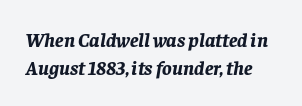
Q: Is the text bold? A: Yes.
Q: Is the text italic (slanted)? A: Yes, it leans right by about 8 degrees.
Q: Is the text underlined? A: No.
Q: Is the spacing between letters normal or unusually wide? A: Normal.
Q: Is the spacing between lines tight, normal or loose? A: Normal.
